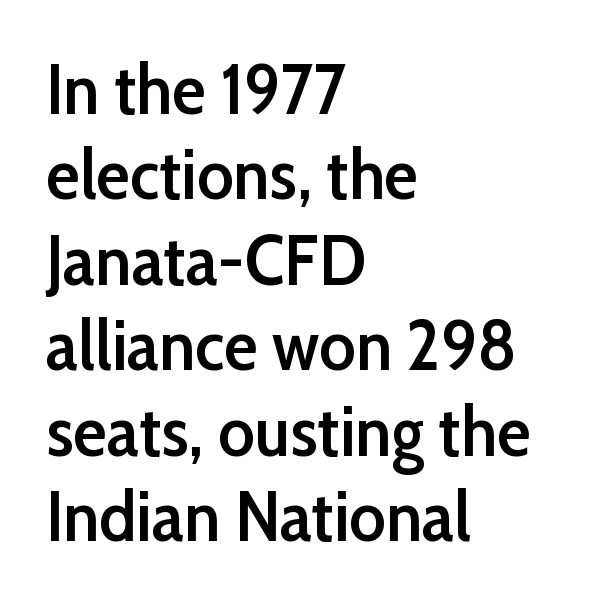
Q: Is the text bold? A: Semi-bold.
Q: Is the text italic (slanted)? A: No, it is upright.
Q: Is the typeface a serif or a sans-serif typeface? A: Sans-serif.
Q: Is the text underlined? A: No.
Q: How is the paragraph aligned? A: Left-aligned.
Q: Is the spacing between letters normal or unusually wide? A: Normal.
Q: Width (condensed, normal, or wide)? A: Normal.
Q: Stroke contrast? A: Low.
Q: x-height? A: Medium.
Q: Monospaced? A: No.
